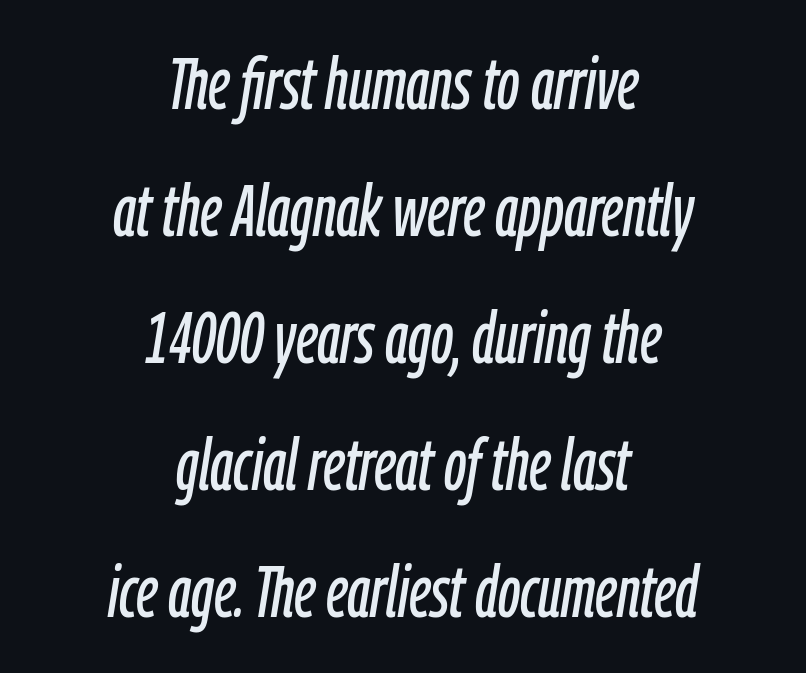
Q: Is the text italic (slanted)? A: Yes, it leans right by about 9 degrees.
Q: Is the text underlined? A: No.
Q: How is the paragraph aligned? A: Centered.
Q: Is the spacing between letters normal or unusually wide? A: Normal.
Q: Width (condensed, normal, or wide)? A: Condensed.
Q: Stroke contrast? A: Low.
Q: x-height? A: Medium.
Q: Monospaced? A: No.
